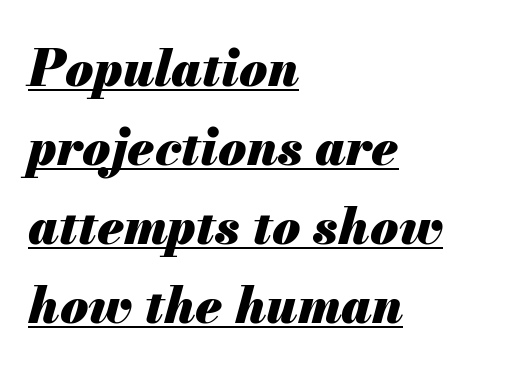
{"italic": "yes", "lean": "right", "slant_degrees": 13, "bold": "yes", "weight": "heavy", "width": "normal", "stroke_contrast": "medium", "x_height": "small", "monospaced": "no", "underline": "yes", "align": "left", "line_spacing": "normal", "line_spacing_ratio": 1.55, "letter_spacing": "normal", "letter_spacing_em": 0.0, "glyph_px": 51}
